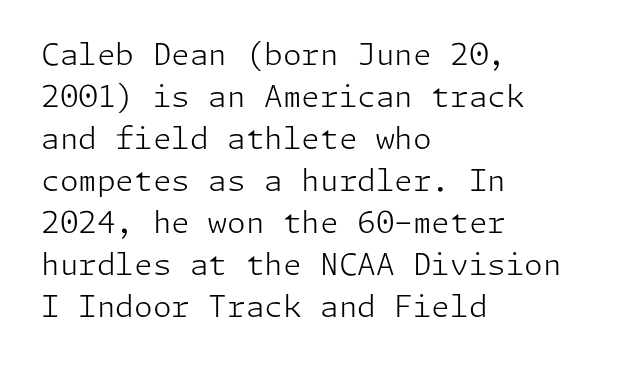
Q: Is the text bold? A: No.
Q: Is the text italic (slanted)? A: No, it is upright.
Q: Is the typeface a serif or a sans-serif typeface? A: Sans-serif.
Q: Is the text underlined? A: No.
Q: How is the paragraph aligned? A: Left-aligned.
Q: Is the spacing between letters normal or unusually wide? A: Normal.
Q: Is the spacing between lines tight, normal or loose? A: Normal.
Q: Width (condensed, normal, or wide)? A: Normal.
Q: Stroke contrast? A: Low.
Q: x-height? A: Medium.
